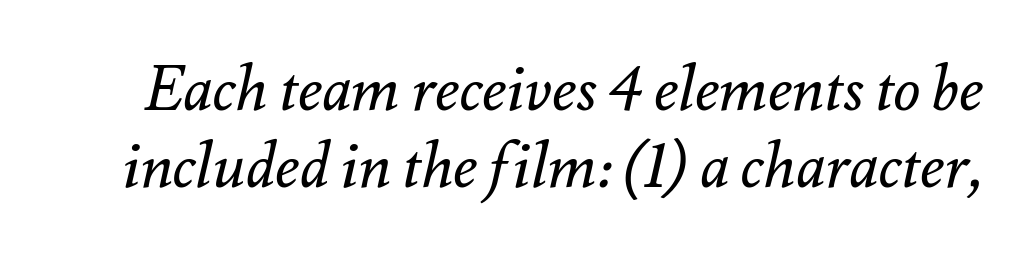
The font sits on the lighter half of the weight spectrum, regular included. Is this a fixed-width face? No — the glyphs have proportional, varying widths. Is the letter spacing exaggerated? No — it looks like the ordinary default. The area under the type is left untouched. The lettering tilts uniformly, giving the passage an italic look.
